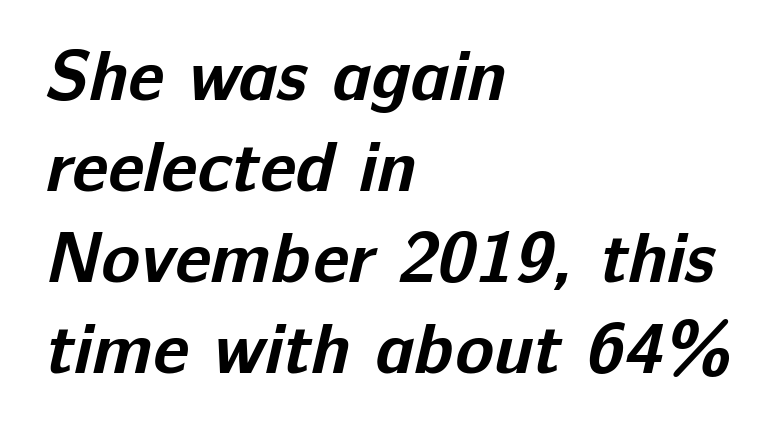
{"serif": "no", "bold": "yes", "weight": "bold", "width": "normal", "stroke_contrast": "low", "x_height": "medium", "monospaced": "no", "underline": "no", "align": "left", "line_spacing": "normal", "line_spacing_ratio": 1.28, "letter_spacing": "normal", "letter_spacing_em": 0.0, "glyph_px": 71}
